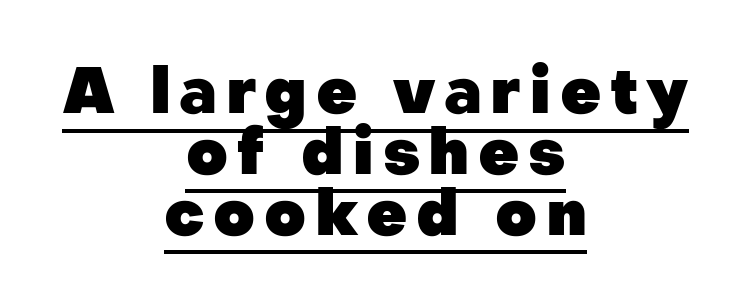
In terms of letterform style, serifs are entirely absent. Each new line begins almost immediately beneath the previous one. If you drew a line through each stem, it would be perfectly vertical. As a designer I'd log this as weight 700, bold.
